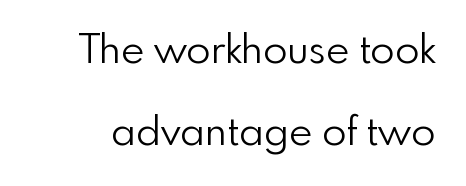
Q: Is the text bold? A: No.
Q: Is the text italic (slanted)? A: No, it is upright.
Q: Is the typeface a serif or a sans-serif typeface? A: Sans-serif.
Q: Is the text underlined? A: No.
Q: Is the spacing between letters normal or unusually wide? A: Normal.
Q: Is the spacing between lines tight, normal or loose? A: Loose.
Q: Width (condensed, normal, or wide)? A: Normal.
Q: Stroke contrast? A: Low.
Q: x-height? A: Small.
Q: Monospaced? A: No.
